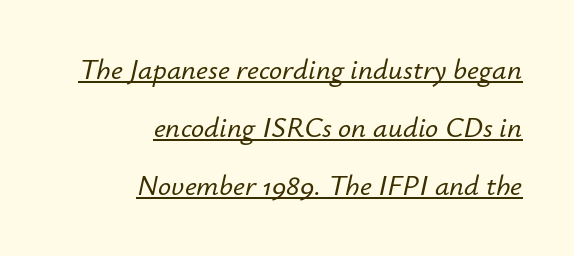
Vertical spacing — loose. The specimen includes a rule beneath the text block's lines. Here the glyphs are tracked normally, forming tight word shapes. Characters are canted at an angle relative to the baseline's perpendicular.
